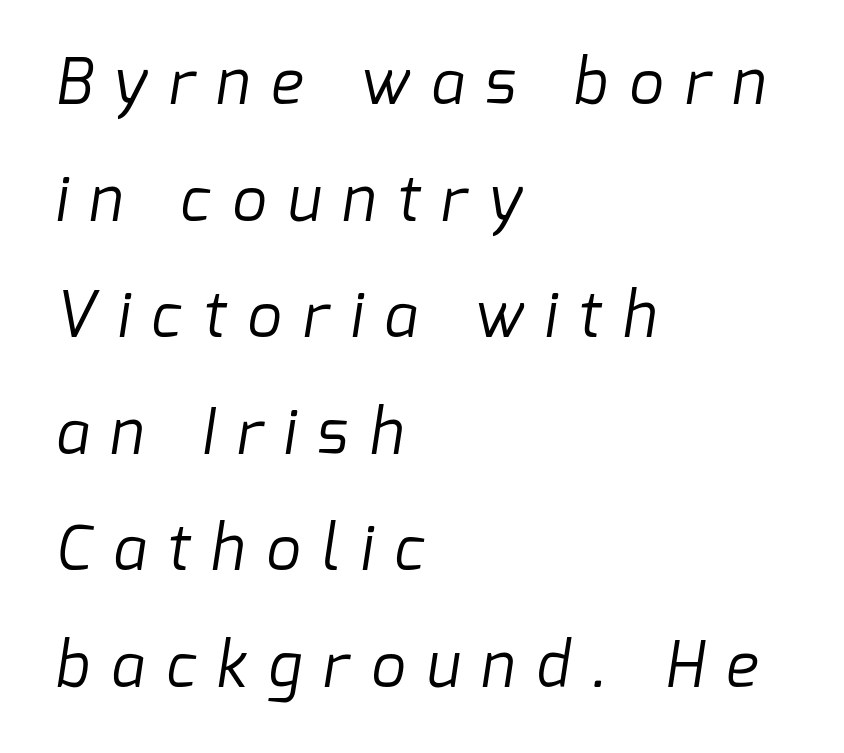
Note the varied advance widths — an 'i' is clearly narrower than an 'm'. Each new line begins a long way beneath the previous one. The words here are not underlined. The lines in this sample share a left origin and differ only in where they stop. The type is letterspaced generously, with wide tracking.
